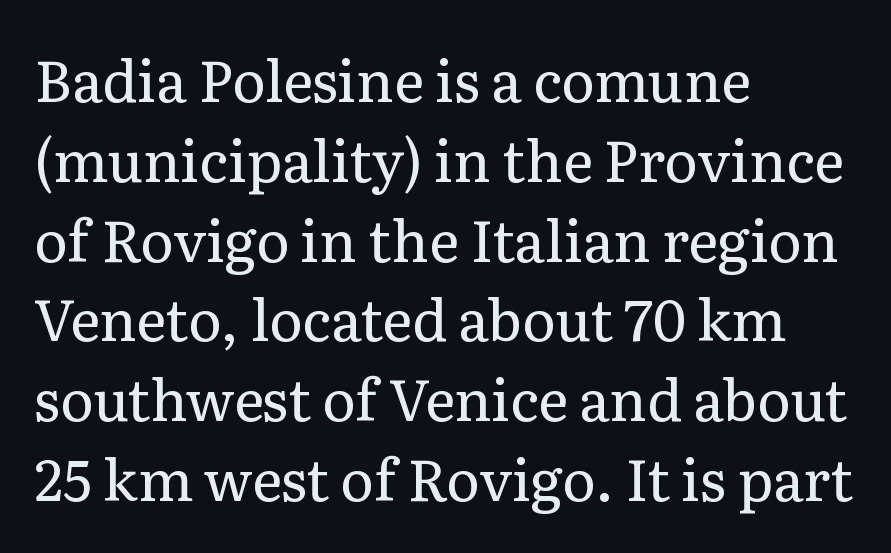
Q: Is the text bold? A: No.
Q: Is the text italic (slanted)? A: No, it is upright.
Q: Is the typeface a serif or a sans-serif typeface? A: Serif.
Q: Is the text underlined? A: No.
Q: How is the paragraph aligned? A: Left-aligned.
Q: Is the spacing between letters normal or unusually wide? A: Normal.
Q: Is the spacing between lines tight, normal or loose? A: Normal.
Q: Width (condensed, normal, or wide)? A: Normal.
Q: Stroke contrast? A: Low.
Q: x-height? A: Medium.
Q: Monospaced? A: No.
